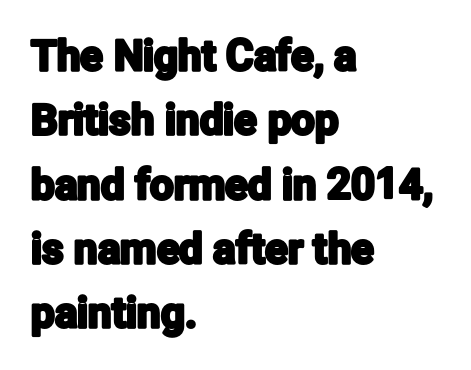
Q: Is the text italic (slanted)? A: No, it is upright.
Q: Is the typeface a serif or a sans-serif typeface? A: Sans-serif.
Q: Is the text underlined? A: No.
Q: How is the paragraph aligned? A: Left-aligned.
Q: Is the spacing between letters normal or unusually wide? A: Normal.
Q: Is the spacing between lines tight, normal or loose? A: Normal.
Q: Width (condensed, normal, or wide)? A: Condensed.
Q: Stroke contrast? A: Low.
Q: x-height? A: Medium.
Q: Monospaced? A: No.
